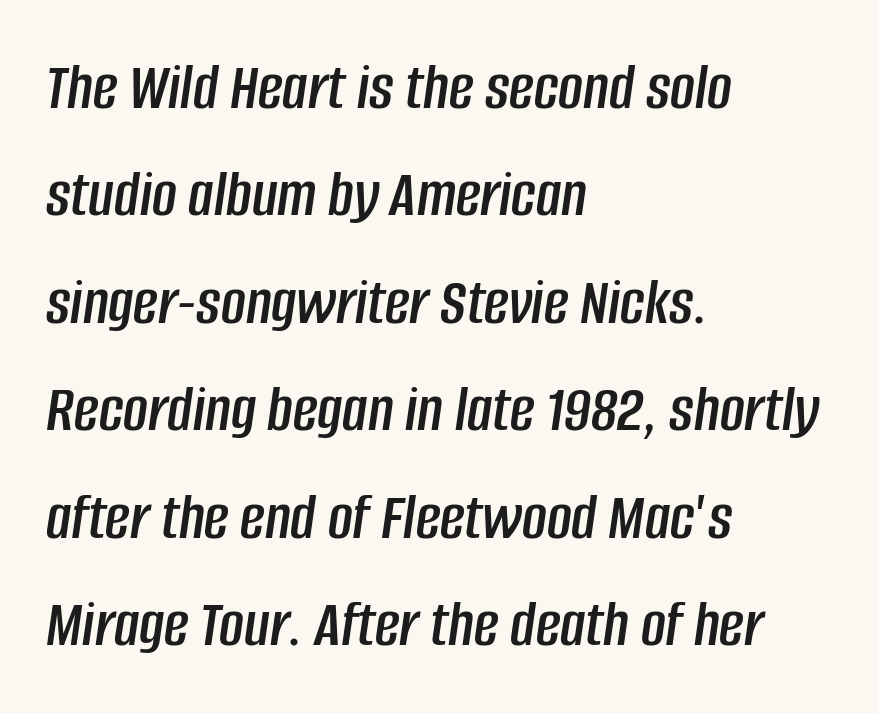
The image shows 68 px condensed type, italic (leaning right); set left-aligned, normal line spacing (1.58x), normal letter spacing, not underlined; low stroke contrast and a large x-height.
